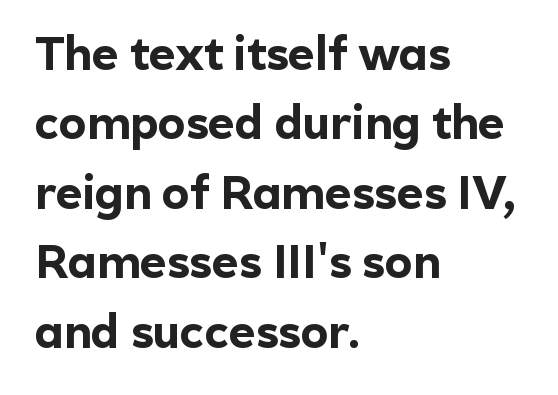
A dark, heavy texture on the line: the type is bold. Words float on clear page, feet unadorned. Reading down the column, the eye jumps a familiar distance to each next line. The type sits square on the baseline with zero lean.
